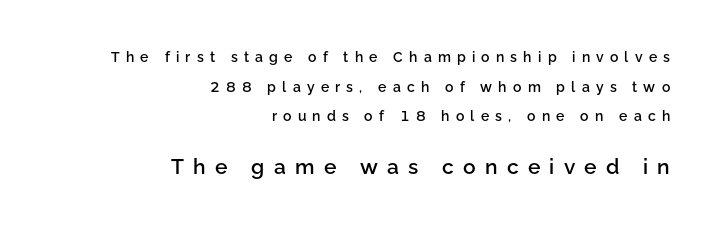
The following chunk of copy outweighs the initial chunk in type size. The type is letterspaced generously, with wide tracking. This sample trades compactness for vertical openness between lines. These lines carry some extra weight — a demibold, not a full bold. Teacher's note: observe the even right margin — that is flush-right alignment.
